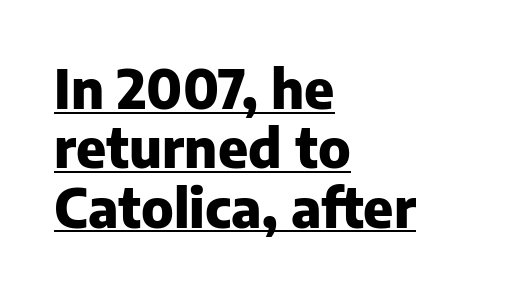
The image shows 53 px heavy sans-serif type, upright; set left-aligned, tight line spacing (1.12x), normal letter spacing, underlined; low stroke contrast and a medium x-height.
